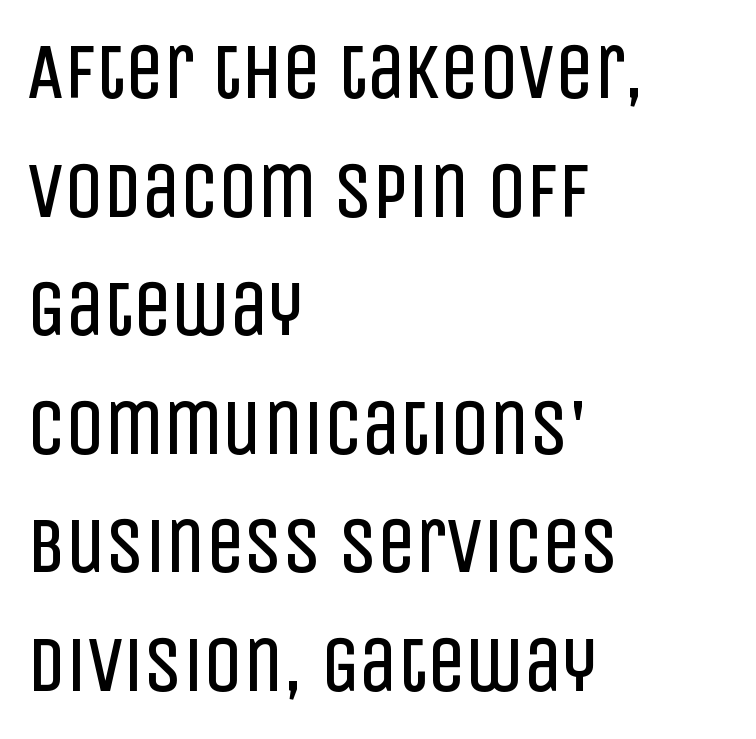
Heaviness? Minimal to ordinary, like unemphasized prose. Vertically, the passage feels balanced, rows spaced as you'd expect. Is this a fixed-width face? No — the glyphs have proportional, varying widths. Grotesque or geometric, the face here clearly has no serifs.
